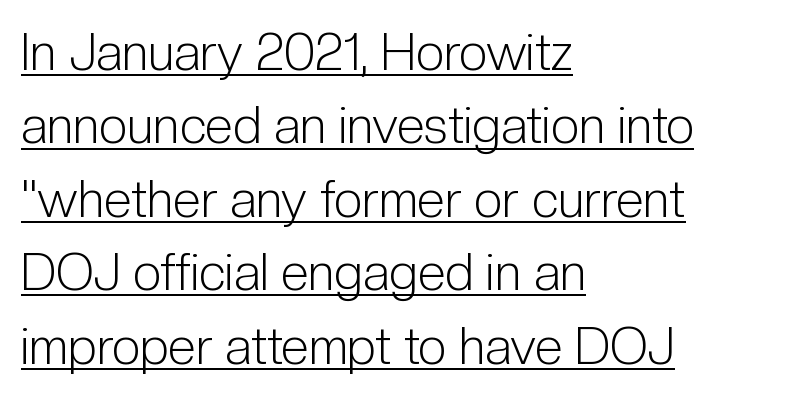
Q: Is the text bold? A: No.
Q: Is the text italic (slanted)? A: No, it is upright.
Q: Is the typeface a serif or a sans-serif typeface? A: Sans-serif.
Q: Is the text underlined? A: Yes.
Q: How is the paragraph aligned? A: Left-aligned.
Q: Is the spacing between letters normal or unusually wide? A: Normal.
Q: Is the spacing between lines tight, normal or loose? A: Normal.
Q: Width (condensed, normal, or wide)? A: Condensed.
Q: Stroke contrast? A: Low.
Q: x-height? A: Medium.
Q: Monospaced? A: No.
